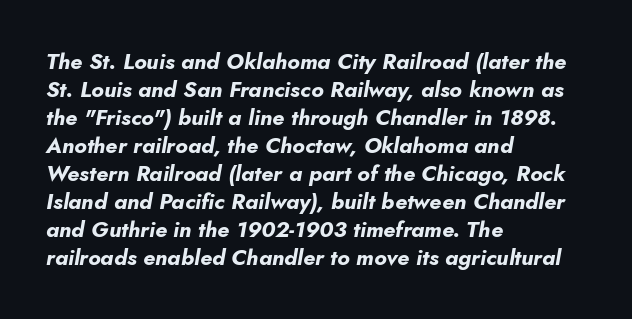
Observe the lean: these are italic letterforms. The zone under the glyphs is completely vacant. Evenly set lines give the paragraph a standard silhouette. Where is the straight margin? On the left.
